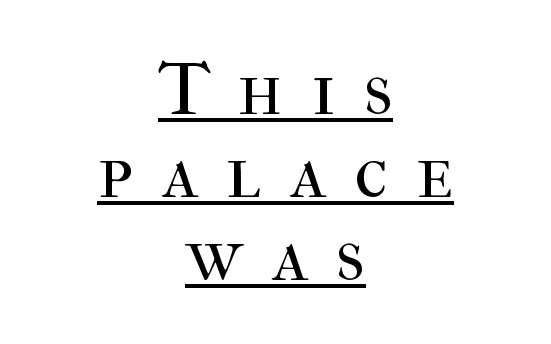
The image shows 76 px regular-weight serif type, upright; set centered, tight line spacing (1.09x), unusually wide letter spacing (+0.38 em), underlined; high stroke contrast and a medium x-height.
